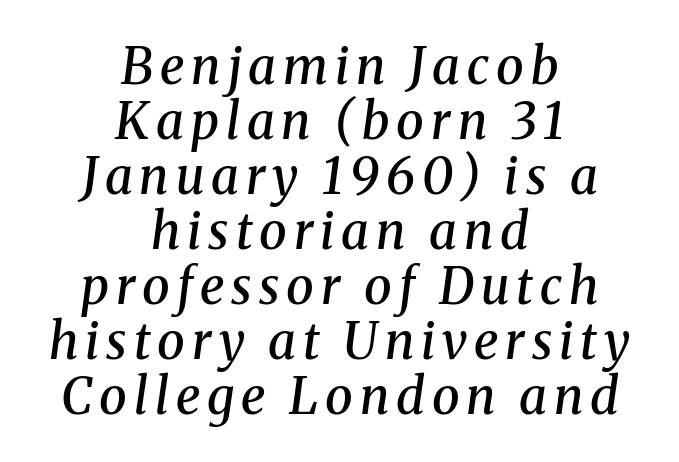
Q: Is the text bold? A: Semi-bold.
Q: Is the text italic (slanted)? A: Yes, it leans right by about 8 degrees.
Q: Is the typeface a serif or a sans-serif typeface? A: Serif.
Q: Is the text underlined? A: No.
Q: How is the paragraph aligned? A: Centered.
Q: Is the spacing between lines tight, normal or loose? A: Tight.
Q: Width (condensed, normal, or wide)? A: Normal.
Q: Stroke contrast? A: Medium.
Q: x-height? A: Medium.
Q: Monospaced? A: No.
